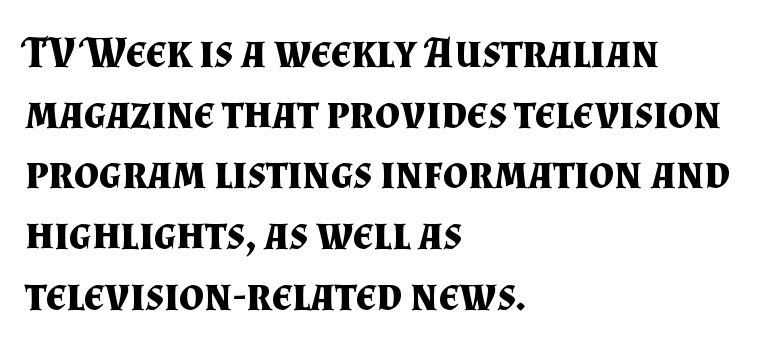
{"serif": "yes", "italic": "no", "bold": "yes", "weight": "bold", "width": "normal", "stroke_contrast": "medium", "x_height": "small", "monospaced": "no", "underline": "no", "align": "left", "line_spacing": "normal", "line_spacing_ratio": 1.38, "letter_spacing": "normal", "letter_spacing_em": 0.0, "glyph_px": 44}
